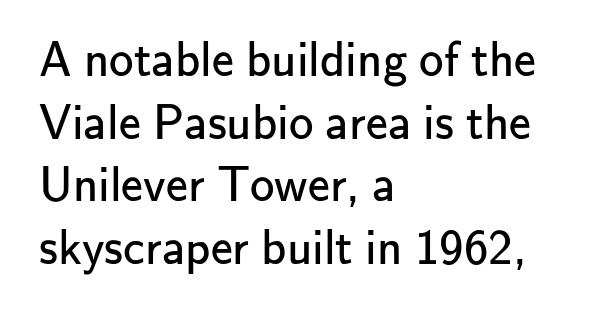
Q: Is the text bold? A: No.
Q: Is the text italic (slanted)? A: No, it is upright.
Q: Is the typeface a serif or a sans-serif typeface? A: Sans-serif.
Q: Is the text underlined? A: No.
Q: How is the paragraph aligned? A: Left-aligned.
Q: Is the spacing between letters normal or unusually wide? A: Normal.
Q: Is the spacing between lines tight, normal or loose? A: Normal.
Q: Width (condensed, normal, or wide)? A: Normal.
Q: Stroke contrast? A: Low.
Q: x-height? A: Small.
Q: Monospaced? A: No.
